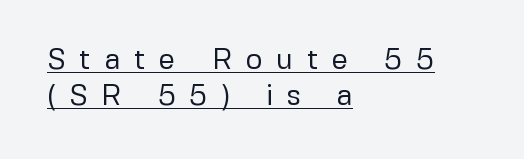
{"serif": "no", "italic": "no", "bold": "no", "weight": "regular", "width": "normal", "stroke_contrast": "low", "x_height": "medium", "monospaced": "no", "underline": "yes", "align": "left", "line_spacing": "normal", "line_spacing_ratio": 1.25, "letter_spacing": "wide", "letter_spacing_em": 0.47, "glyph_px": 29}
